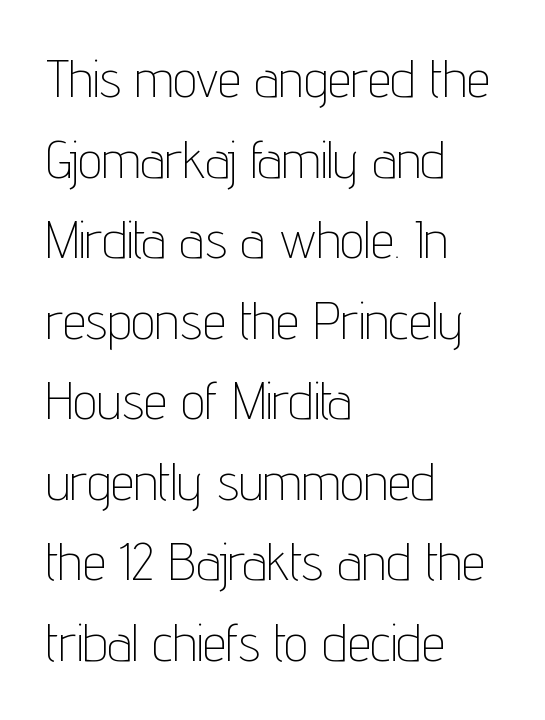
Q: Is the text bold? A: No.
Q: Is the text italic (slanted)? A: No, it is upright.
Q: Is the typeface a serif or a sans-serif typeface? A: Sans-serif.
Q: Is the text underlined? A: No.
Q: How is the paragraph aligned? A: Left-aligned.
Q: Is the spacing between letters normal or unusually wide? A: Normal.
Q: Is the spacing between lines tight, normal or loose? A: Normal.
Q: Width (condensed, normal, or wide)? A: Condensed.
Q: Stroke contrast? A: Low.
Q: x-height? A: Medium.
Q: Monospaced? A: No.
